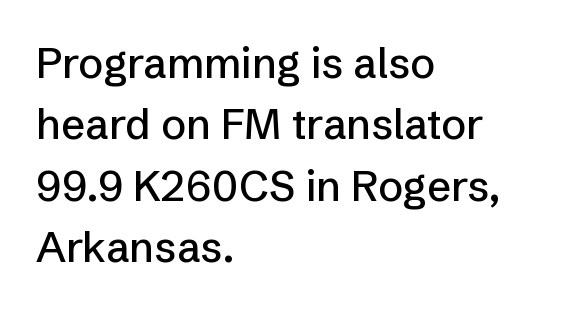
{"serif": "no", "italic": "no", "width": "normal", "stroke_contrast": "low", "x_height": "medium", "monospaced": "no", "underline": "no", "align": "left", "line_spacing": "normal", "line_spacing_ratio": 1.46, "letter_spacing": "normal", "letter_spacing_em": 0.0, "glyph_px": 42}
